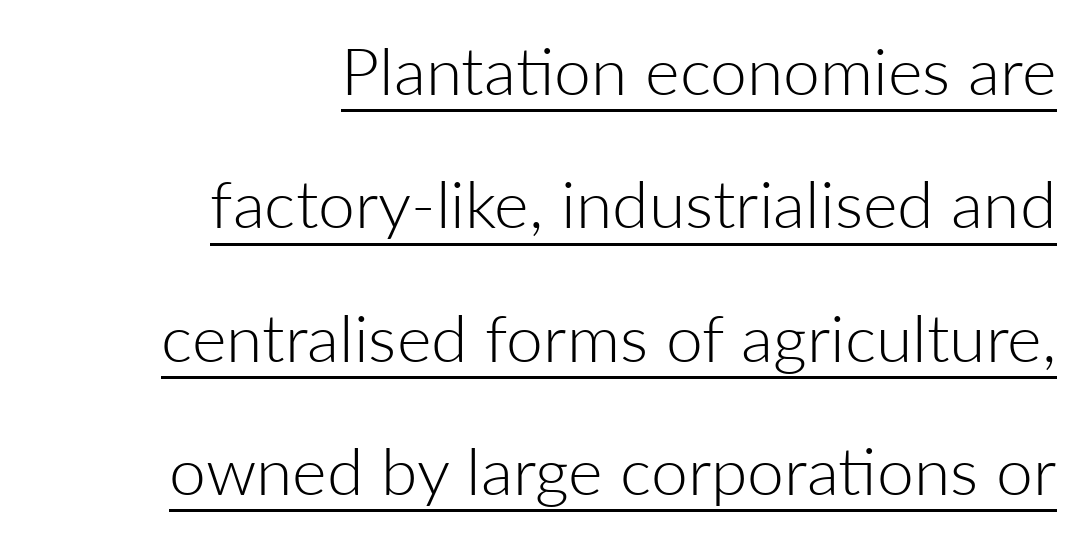
{"serif": "no", "italic": "no", "bold": "no", "weight": "light", "width": "normal", "stroke_contrast": "low", "x_height": "medium", "monospaced": "no", "underline": "yes", "align": "right", "line_spacing": "loose", "line_spacing_ratio": 2.02, "letter_spacing": "normal", "letter_spacing_em": 0.0, "glyph_px": 66}
